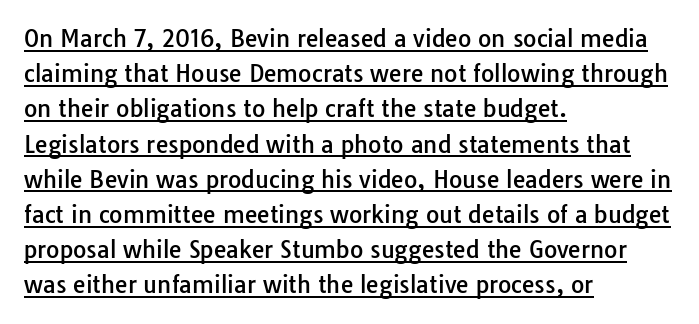
The image shows 23 px text type, upright; set left-aligned, normal line spacing (1.53x), normal letter spacing, underlined.
